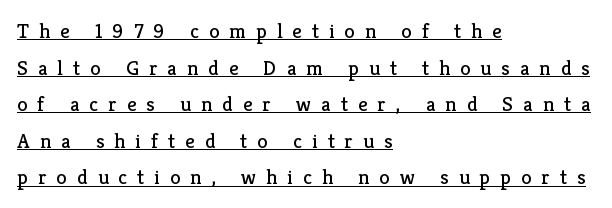
{"italic": "no", "bold": "no", "underline": "yes", "align": "left", "line_spacing_ratio": 1.74, "letter_spacing": "wide", "letter_spacing_em": 0.48, "glyph_px": 21}
